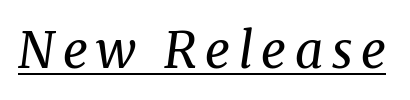
Is the type slanted? Yes — the strokes lean at a clear angle. The typesetter has applied underlining to the passage shown. You could not count columns in this text — the font is proportionally spaced. The typeface has the unassuming heft of standard copy or less. Font category for this specimen: serif.
